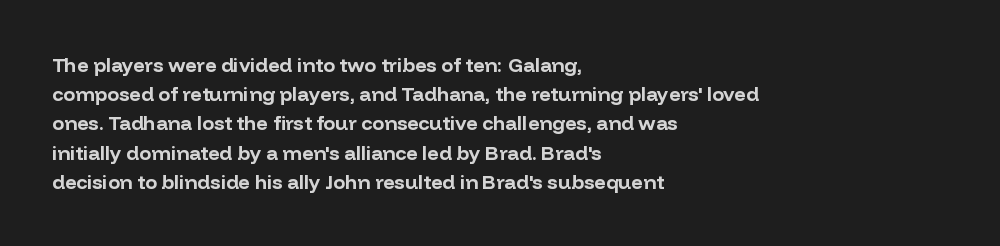
{"italic": "no", "bold": "yes", "underline": "no", "align": "left", "line_spacing": "normal", "line_spacing_ratio": 1.46, "letter_spacing": "normal", "letter_spacing_em": 0.0, "glyph_px": 20}
